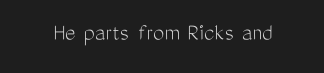
{"italic": "no", "bold": "no", "underline": "no", "letter_spacing": "normal", "letter_spacing_em": 0.0, "glyph_px": 25}
